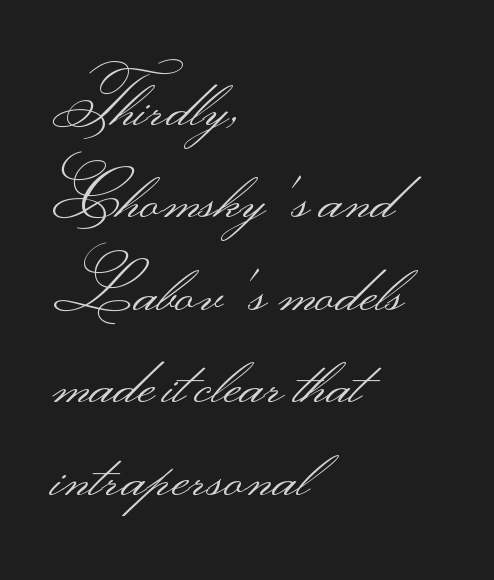
{"serif": "no", "bold": "no", "weight": "light", "width": "wide", "stroke_contrast": "medium", "monospaced": "no", "underline": "no", "align": "left", "line_spacing": "normal", "line_spacing_ratio": 1.4, "letter_spacing": "normal", "letter_spacing_em": 0.0, "glyph_px": 66}
